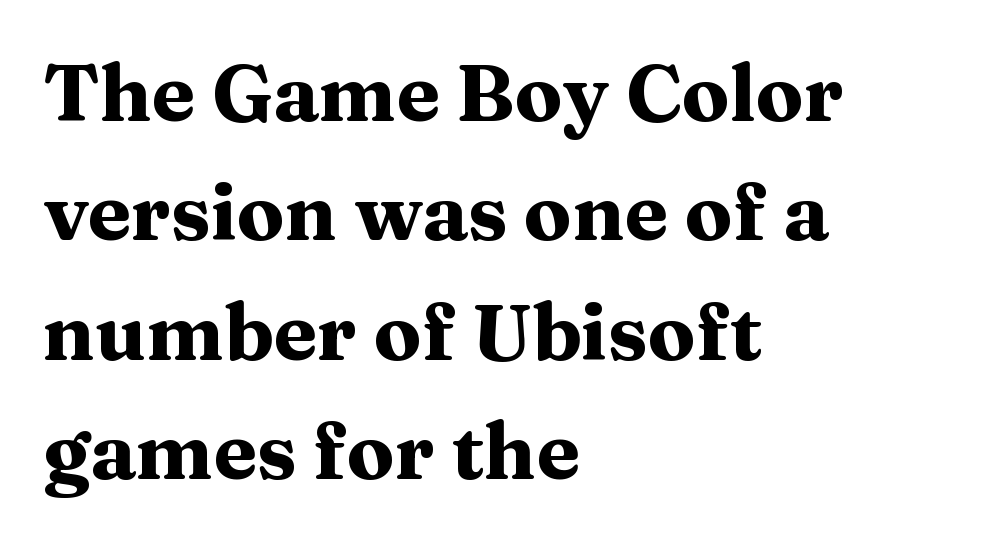
{"serif": "yes", "italic": "no", "bold": "yes", "weight": "heavy", "width": "wide", "stroke_contrast": "medium", "x_height": "medium", "monospaced": "no", "underline": "no", "align": "left", "line_spacing": "normal", "line_spacing_ratio": 1.51, "letter_spacing": "normal", "letter_spacing_em": 0.0, "glyph_px": 79}
